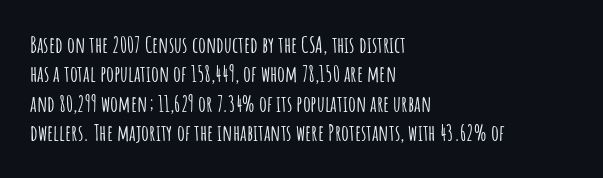
The image shows 22 px text type, upright; set left-aligned, normal line spacing (1.34x), normal letter spacing, not underlined.
